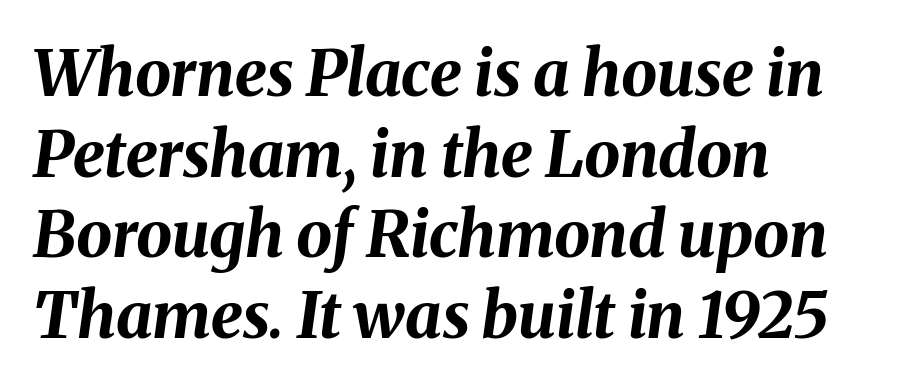
{"italic": "yes", "lean": "right", "slant_degrees": 8, "bold": "yes", "weight": "bold", "width": "normal", "stroke_contrast": "medium", "x_height": "medium", "monospaced": "no", "underline": "no", "align": "left", "line_spacing": "normal", "line_spacing_ratio": 1.26, "letter_spacing": "normal", "letter_spacing_em": 0.0, "glyph_px": 64}
